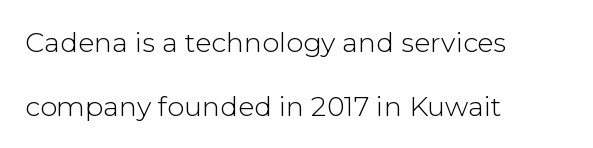
{"italic": "no", "bold": "no", "underline": "no", "align": "left", "line_spacing": "loose", "line_spacing_ratio": 2.36, "letter_spacing": "normal", "letter_spacing_em": 0.0, "glyph_px": 27}
